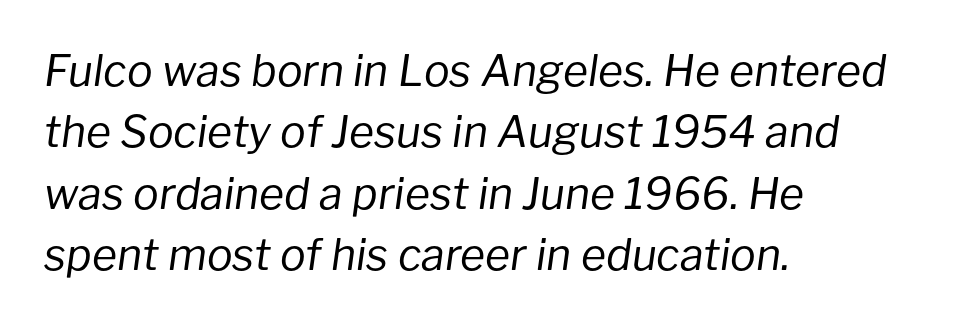
{"italic": "yes", "lean": "right", "slant_degrees": 8, "bold": "no", "weight": "regular", "width": "normal", "stroke_contrast": "low", "x_height": "medium", "monospaced": "no", "underline": "no", "align": "left", "line_spacing": "normal", "line_spacing_ratio": 1.43, "letter_spacing": "normal", "letter_spacing_em": 0.0, "glyph_px": 43}
